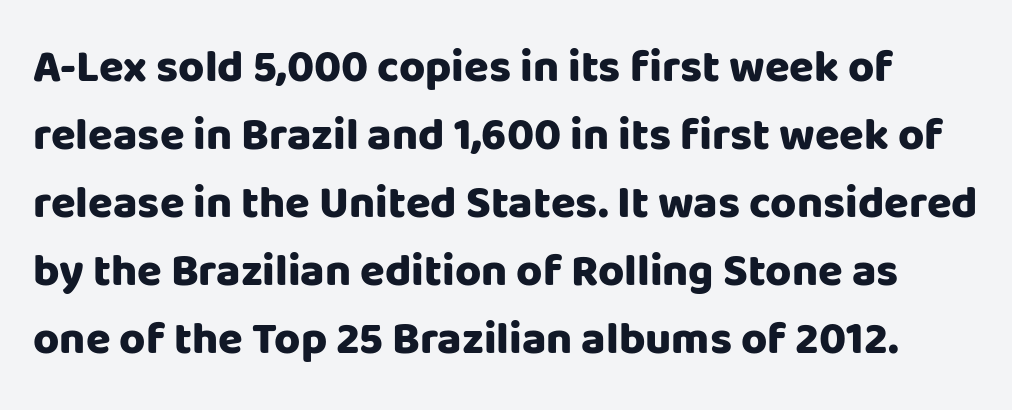
The image shows 45 px heavy sans-serif type, upright; set normal line spacing (1.51x), normal letter spacing, not underlined; low stroke contrast and a large x-height.
